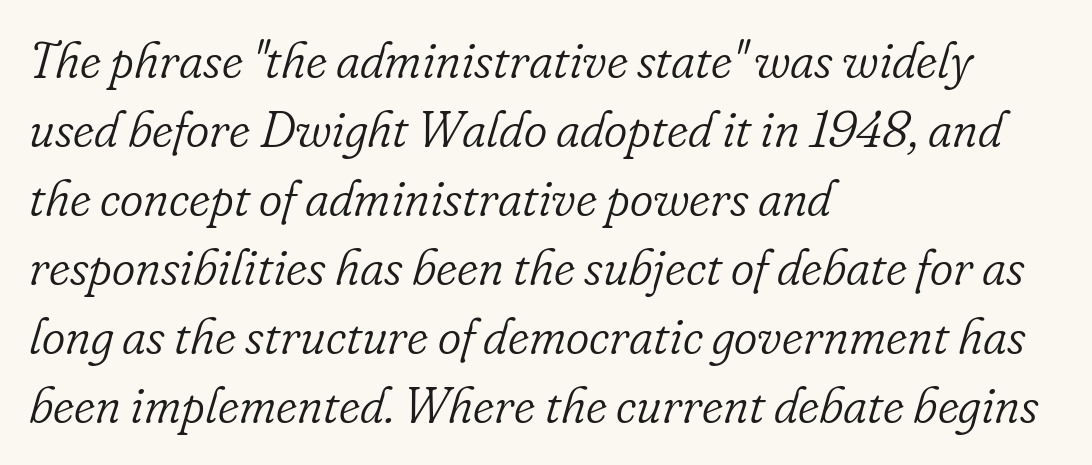
The image shows 50 px light serif type, italic (leaning right); set left-aligned, normal line spacing (1.38x), normal letter spacing, not underlined; low stroke contrast and a small x-height.
